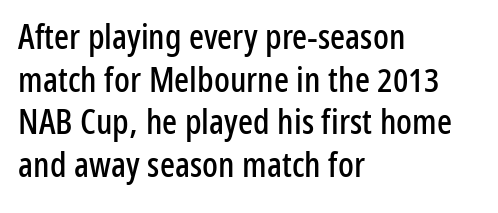
Q: Is the text italic (slanted)? A: No, it is upright.
Q: Is the typeface a serif or a sans-serif typeface? A: Sans-serif.
Q: Is the text underlined? A: No.
Q: How is the paragraph aligned? A: Left-aligned.
Q: Is the spacing between letters normal or unusually wide? A: Normal.
Q: Width (condensed, normal, or wide)? A: Condensed.
Q: Stroke contrast? A: Low.
Q: x-height? A: Medium.
Q: Monospaced? A: No.
